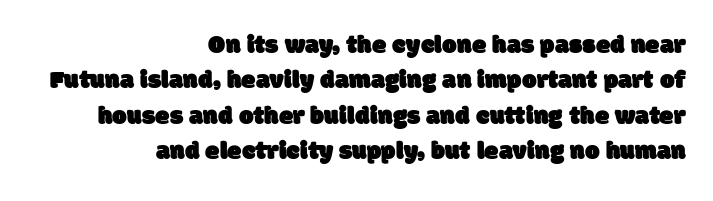
The image shows 26 px text type; set right-aligned, normal line spacing (1.36x), normal letter spacing, not underlined.
